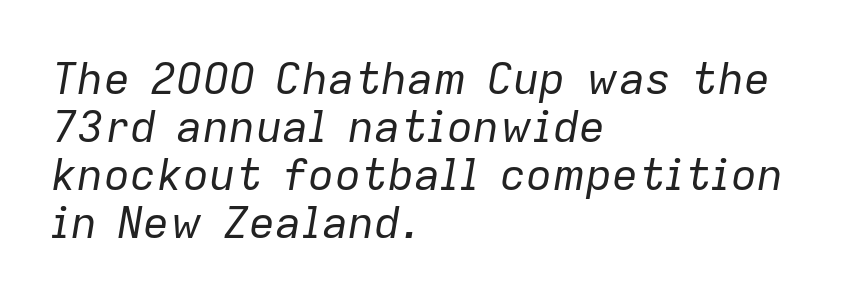
Q: Is the text bold? A: No.
Q: Is the text italic (slanted)? A: Yes, it leans right by about 9 degrees.
Q: Is the text underlined? A: No.
Q: How is the paragraph aligned? A: Left-aligned.
Q: Is the spacing between letters normal or unusually wide? A: Normal.
Q: Is the spacing between lines tight, normal or loose? A: Tight.
Q: Width (condensed, normal, or wide)? A: Normal.
Q: Stroke contrast? A: Low.
Q: x-height? A: Medium.
Q: Monospaced? A: No.
